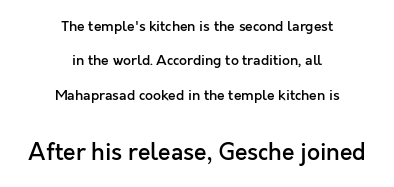
{"italic": "no", "bold": "semi", "underline": "no", "align": "center", "line_spacing": "loose", "line_spacing_ratio": 2.45, "letter_spacing": "normal", "letter_spacing_em": 0.0, "larger_block": "second", "size_ratio": 1.64, "glyph_px": 23}
